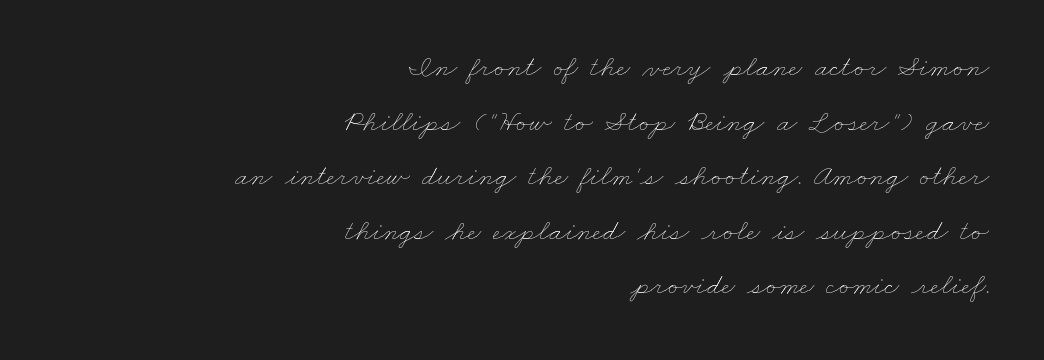
Q: Is the text bold? A: No.
Q: Is the text underlined? A: No.
Q: How is the paragraph aligned? A: Right-aligned.
Q: Is the spacing between letters normal or unusually wide? A: Normal.
Q: Width (condensed, normal, or wide)? A: Wide.
Q: Stroke contrast? A: Low.
Q: x-height? A: Small.
Q: Monospaced? A: No.
